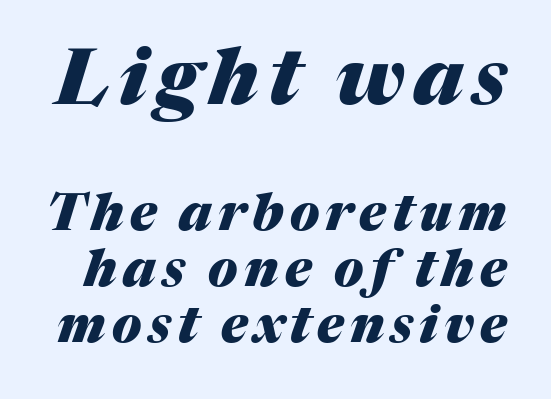
Q: Is the text bold? A: Yes.
Q: Is the text italic (slanted)? A: Yes, it leans right by about 17 degrees.
Q: Is the text underlined? A: No.
Q: Is the spacing between lines tight, normal or loose? A: Tight.
Q: Which block of text is set in a larger size, the first (top) or the second (bottom)? A: The first (top) one.
Q: Width (condensed, normal, or wide)? A: Normal.
Q: Stroke contrast? A: Medium.
Q: x-height? A: Medium.
Q: Monospaced? A: No.
